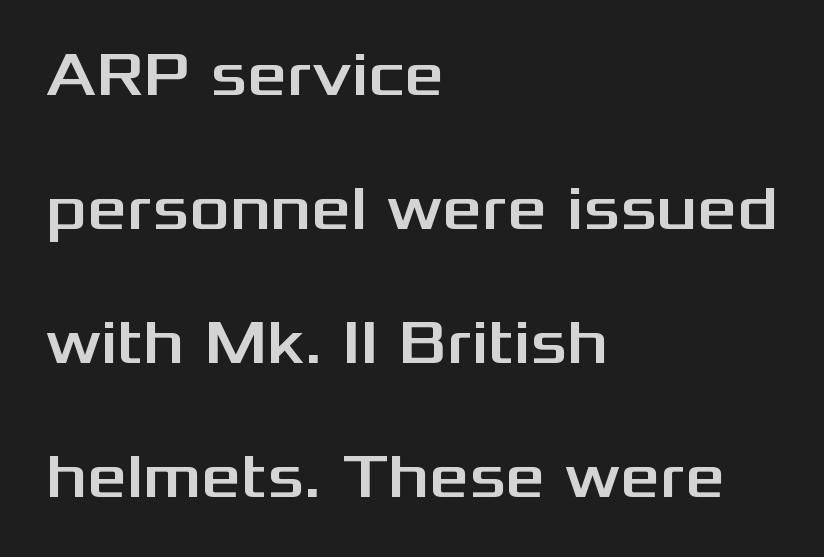
The image shows 62 px wide sans-serif type, upright; set left-aligned, loose line spacing (2.16x), normal letter spacing, not underlined; medium stroke contrast and a medium x-height.
